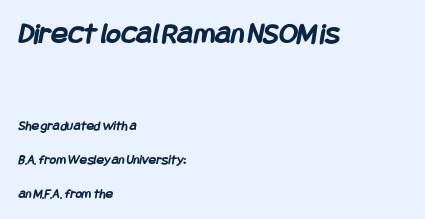
The image shows 31 px semibold, condensed sans-serif type; set left-aligned, loose line spacing (2.42x), normal letter spacing, not underlined; the first (top) block is 2.21x larger; low stroke contrast and a large x-height.
